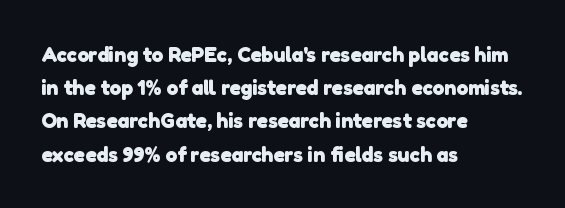
{"bold": "yes", "underline": "no", "align": "left", "line_spacing": "normal", "line_spacing_ratio": 1.58, "letter_spacing": "normal", "letter_spacing_em": 0.0, "glyph_px": 21}
